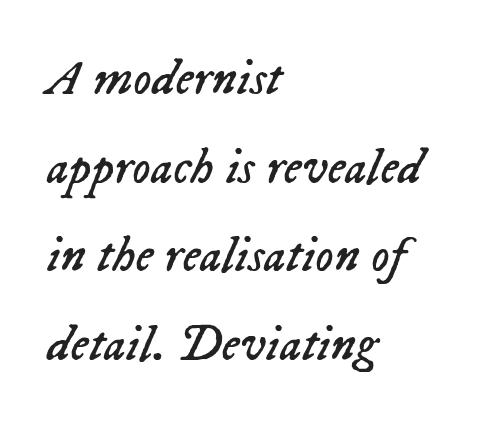
The image shows 51 px regular-weight type, italic (leaning right); set left-aligned, line spacing 1.74x, normal letter spacing, not underlined; low stroke contrast and a medium x-height.
